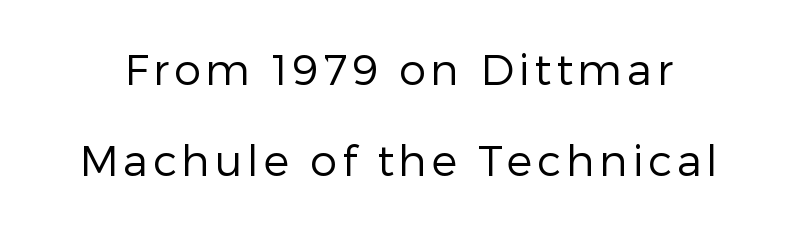
The text was rendered using a sans face with plain stroke endings. No heavy texture on the line: the type isn't bold. No word sits above an underline. The axis of the letterforms is exactly vertical. The lines are spread far apart with generous leading.
